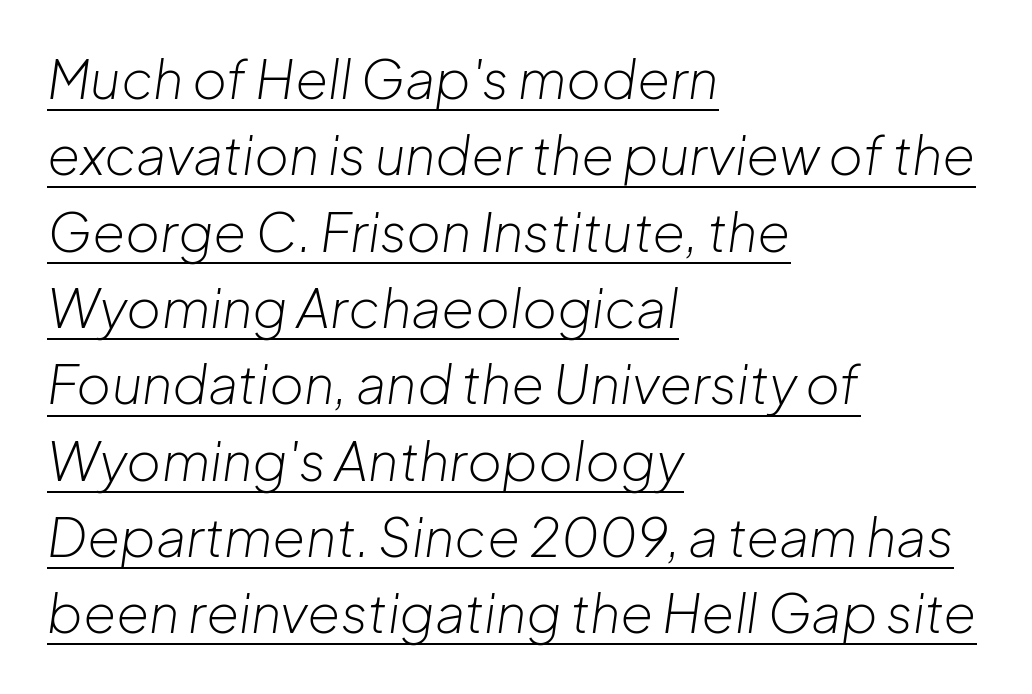
{"italic": "yes", "lean": "right", "slant_degrees": 8, "bold": "no", "weight": "light", "width": "normal", "stroke_contrast": "low", "x_height": "medium", "monospaced": "no", "underline": "yes", "align": "left", "line_spacing": "normal", "line_spacing_ratio": 1.44, "letter_spacing": "normal", "letter_spacing_em": 0.0, "glyph_px": 53}
